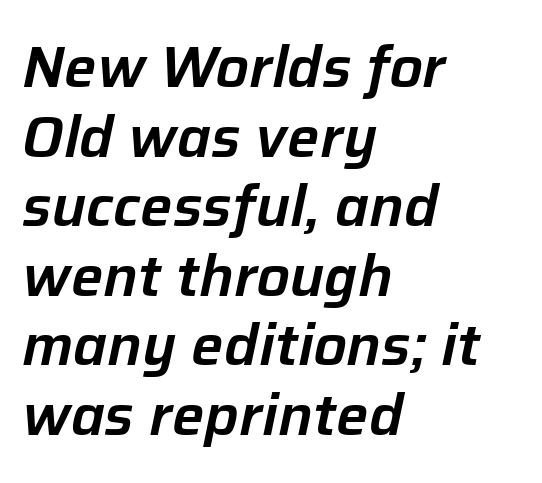
The text block is weighted toward the left margin, trailing off unevenly rightward. Descenders hang freely into open space. Every character sits at an angle, as italics do. Note the varied advance widths — an 'i' is clearly narrower than an 'm'. This rendering leaves character spacing at its baseline value.
